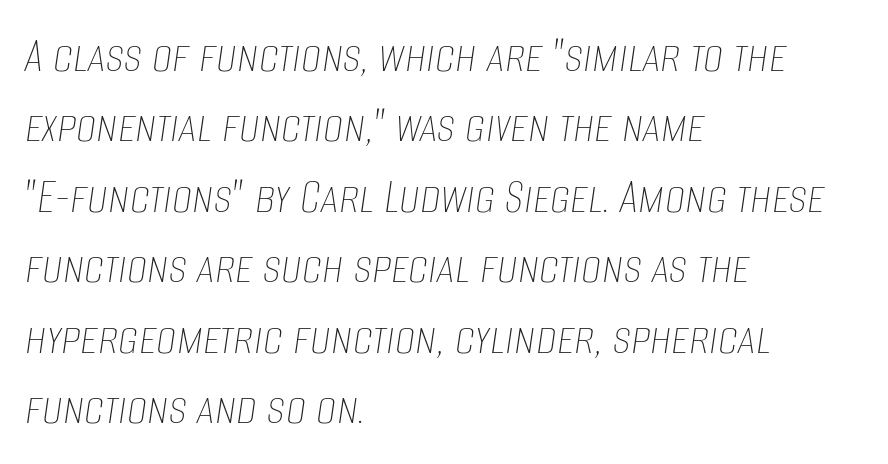
{"italic": "yes", "lean": "right", "slant_degrees": 8, "bold": "no", "weight": "thin", "width": "condensed", "stroke_contrast": "low", "x_height": "large", "monospaced": "no", "underline": "no", "align": "left", "line_spacing": "normal", "line_spacing_ratio": 1.38, "letter_spacing": "normal", "letter_spacing_em": 0.0, "glyph_px": 51}
